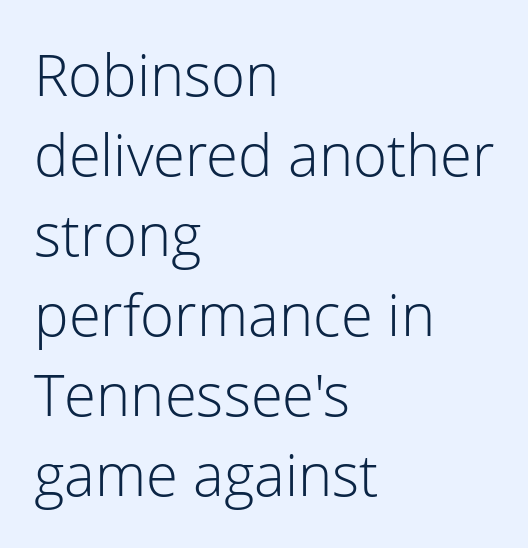
{"serif": "no", "italic": "no", "bold": "no", "weight": "light", "width": "normal", "stroke_contrast": "low", "x_height": "medium", "monospaced": "no", "underline": "no", "align": "left", "line_spacing": "normal", "line_spacing_ratio": 1.38, "letter_spacing": "normal", "letter_spacing_em": 0.0, "glyph_px": 58}
